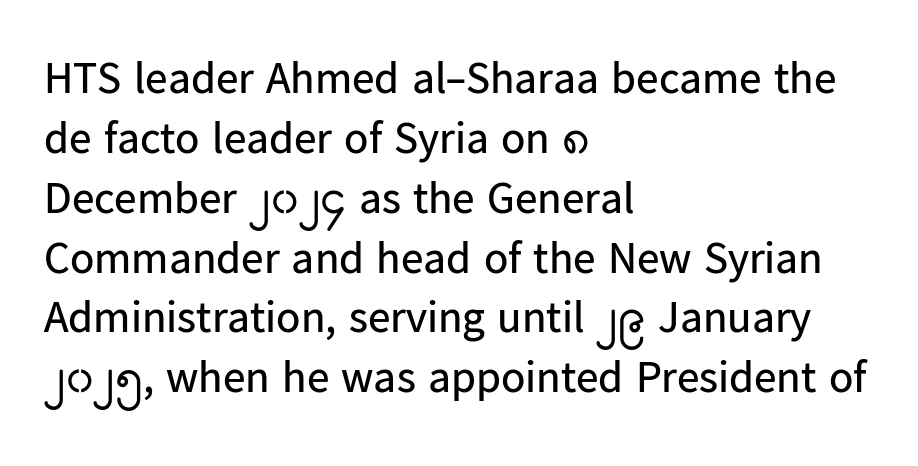
Is the stroke heavy? The answer is a plain regular-or-lighter. Plain, unruled lines of type. A normal amount of white space separates one row of letters from the next. When letters stand straight like this, we call the style roman or upright. Note the varied advance widths — an 'i' is clearly narrower than an 'm'. Line beginnings align vertically; line endings do not.
